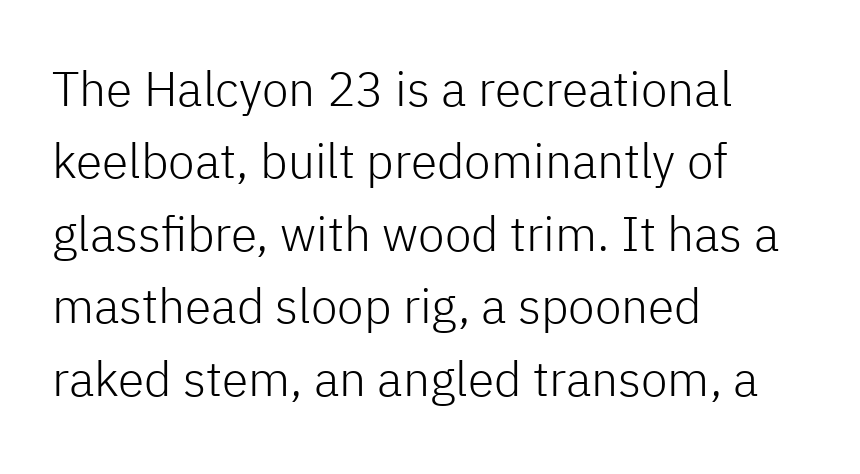
{"serif": "no", "italic": "no", "bold": "no", "weight": "light", "width": "normal", "stroke_contrast": "low", "x_height": "medium", "monospaced": "no", "underline": "no", "align": "left", "line_spacing": "normal", "line_spacing_ratio": 1.51, "letter_spacing": "normal", "letter_spacing_em": 0.0, "glyph_px": 48}
